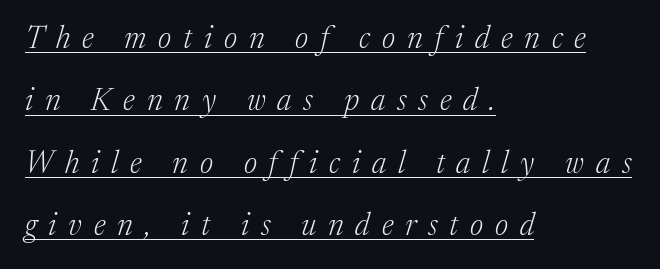
The image shows 31 px light serif type, italic (leaning right); set left-aligned, loose line spacing (2.01x), unusually wide letter spacing (+0.38 em), underlined; medium stroke contrast and a medium x-height.
